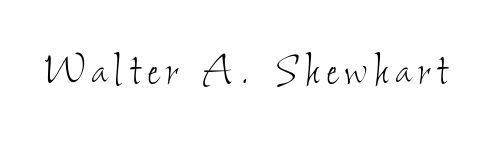
Do the characters align in a grid? No, the font is proportional. The space directly below the letters is spotless. Each stroke keeps to a modest, everyday thickness or less.
